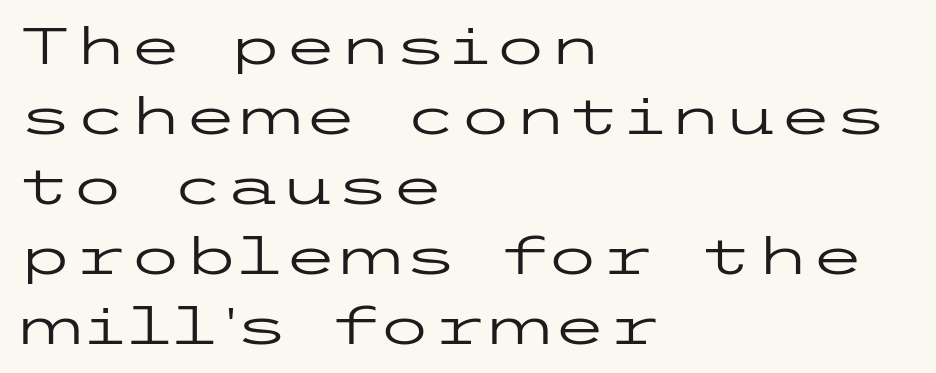
Caption: standard tracking, unaltered. Horizontal alignment here is leftward, the default for most running prose. This is roman type, the default non-slanted kind. Note: no serifs on the glyphs. Interline gaps are of average width in this sample. Lines of text with bare space underneath.
